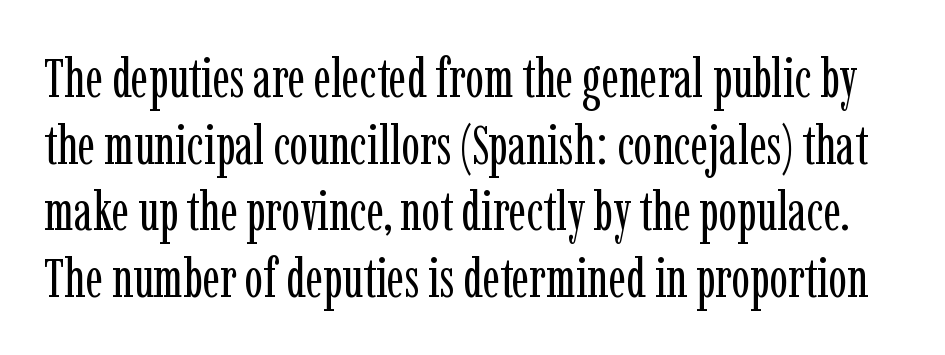
{"serif": "yes", "italic": "no", "bold": "no", "weight": "regular", "width": "condensed", "stroke_contrast": "low", "x_height": "medium", "monospaced": "no", "underline": "no", "line_spacing_ratio": 1.21, "letter_spacing": "normal", "letter_spacing_em": 0.0, "glyph_px": 55}
